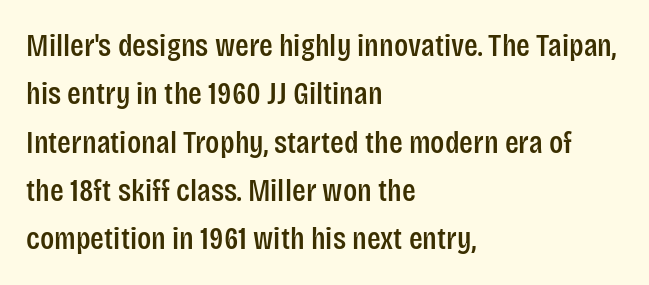
Q: Is the text italic (slanted)? A: No, it is upright.
Q: Is the typeface a serif or a sans-serif typeface? A: Sans-serif.
Q: Is the text underlined? A: No.
Q: How is the paragraph aligned? A: Left-aligned.
Q: Is the spacing between letters normal or unusually wide? A: Normal.
Q: Is the spacing between lines tight, normal or loose? A: Normal.
Q: Width (condensed, normal, or wide)? A: Condensed.
Q: Stroke contrast? A: Low.
Q: x-height? A: Large.
Q: Monospaced? A: No.
